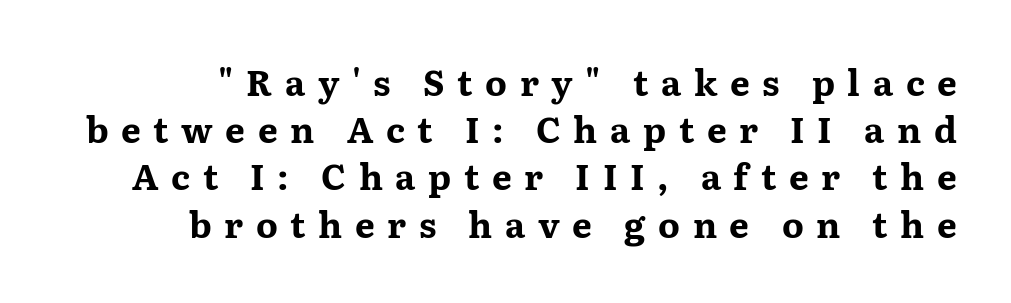
{"serif": "yes", "italic": "no", "bold": "yes", "weight": "bold", "width": "wide", "stroke_contrast": "medium", "x_height": "medium", "monospaced": "no", "underline": "no", "line_spacing": "normal", "line_spacing_ratio": 1.35, "letter_spacing": "wide", "letter_spacing_em": 0.36, "glyph_px": 35}
